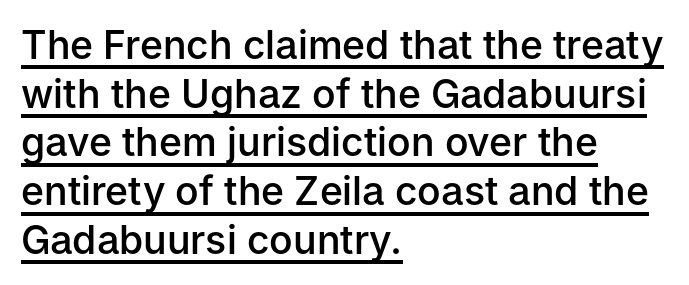
Q: Is the text bold? A: Semi-bold.
Q: Is the text italic (slanted)? A: No, it is upright.
Q: Is the typeface a serif or a sans-serif typeface? A: Sans-serif.
Q: Is the text underlined? A: Yes.
Q: How is the paragraph aligned? A: Left-aligned.
Q: Is the spacing between letters normal or unusually wide? A: Normal.
Q: Is the spacing between lines tight, normal or loose? A: Normal.
Q: Width (condensed, normal, or wide)? A: Normal.
Q: Stroke contrast? A: Low.
Q: x-height? A: Medium.
Q: Monospaced? A: No.
